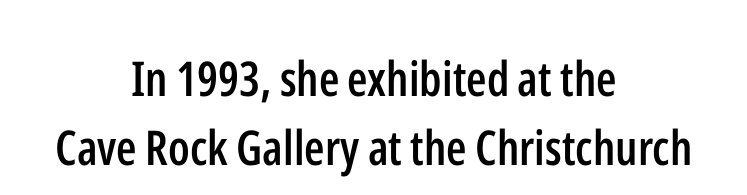
The passage is arranged like a title page — every line centered. Unlike italic type, these characters show no tilt at all. Rule under the text: the space is simply empty. Weight check: semibold — heavier than regular, not quite bold. Character widths vary here, with narrow letters taking less room than wide ones. Standard letterfit; no display-style spreading of the glyphs.
